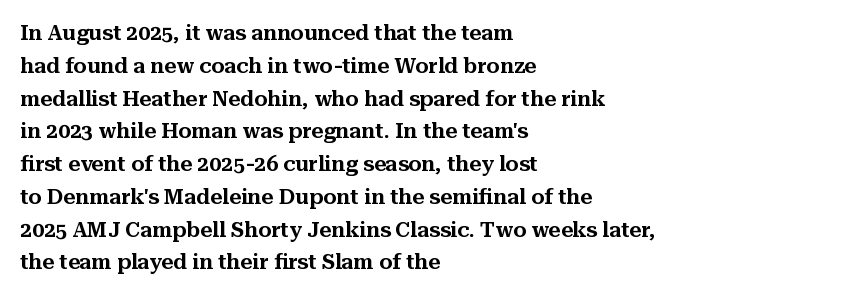
Q: Is the text italic (slanted)? A: No, it is upright.
Q: Is the text underlined? A: No.
Q: How is the paragraph aligned? A: Left-aligned.
Q: Is the spacing between letters normal or unusually wide? A: Normal.
Q: Is the spacing between lines tight, normal or loose? A: Normal.
